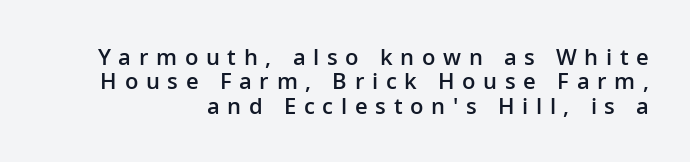
Does the leading feel generous? Not at all — it's pinched. Students, this is semibold: more ink than regular, less than bold. Short note: letters widely spaced. Just letters on the line, the space beneath them empty. Is there any slant? The stems are plumb.
